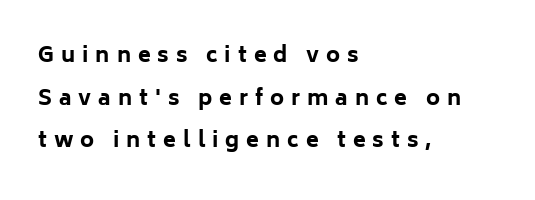
Posture: straight, roman, zero tilt. Every letter is thick-stroked: bold, no question. The space directly below the letters is spotless. A student would call this left alignment; a typographer would say flush left, rag right. Loosely led — the rows are spread out. Caption: expanded tracking, letters set apart.
